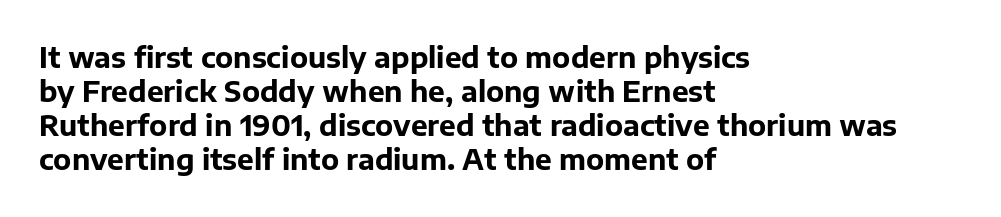
{"serif": "no", "italic": "no", "bold": "yes", "weight": "bold", "width": "normal", "stroke_contrast": "low", "x_height": "medium", "monospaced": "no", "underline": "no", "align": "left", "line_spacing_ratio": 1.22, "letter_spacing": "normal", "letter_spacing_em": 0.0, "glyph_px": 28}
